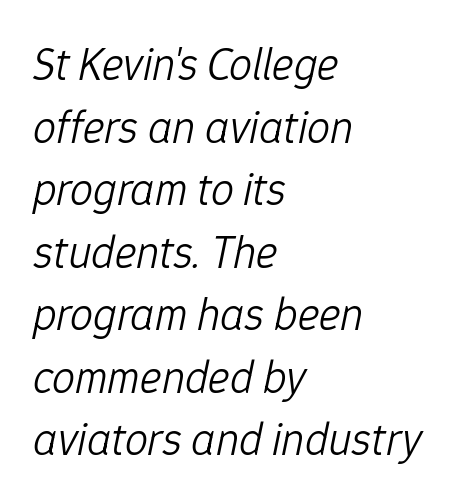
Caption: standard tracking, unaltered. Reading down the column, the eye jumps a familiar distance to each next line. The gap between lines stays unmarked. An italicized treatment has been applied to the whole sample.
